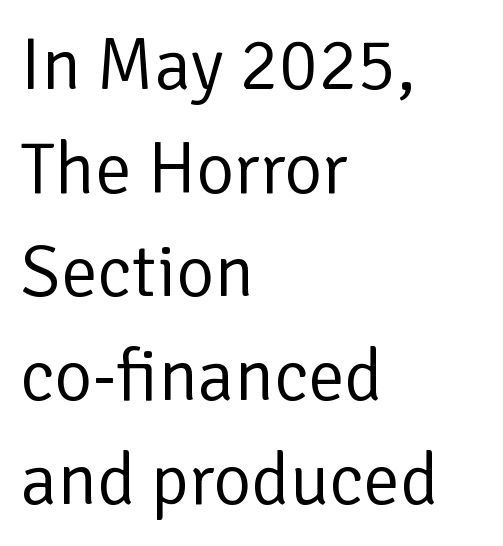
Q: Is the text bold? A: No.
Q: Is the text italic (slanted)? A: No, it is upright.
Q: Is the typeface a serif or a sans-serif typeface? A: Sans-serif.
Q: Is the text underlined? A: No.
Q: How is the paragraph aligned? A: Left-aligned.
Q: Is the spacing between letters normal or unusually wide? A: Normal.
Q: Is the spacing between lines tight, normal or loose? A: Normal.
Q: Width (condensed, normal, or wide)? A: Normal.
Q: Stroke contrast? A: Low.
Q: x-height? A: Medium.
Q: Monospaced? A: No.
